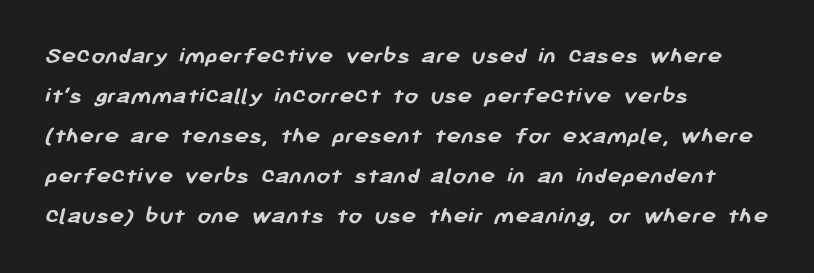
Rule under the text: the space is simply empty. In terms of weight, the rendering is a true, heavy bold. Horizontal bands of white between lines are of average thickness. The letters sit at their default tracking, neither squeezed nor spread. In CSS terms this would be text-align: left.
